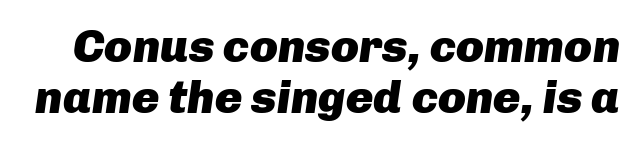
Q: Is the text bold? A: Yes.
Q: Is the text italic (slanted)? A: Yes, it leans right by about 8 degrees.
Q: Is the text underlined? A: No.
Q: Is the spacing between letters normal or unusually wide? A: Normal.
Q: Is the spacing between lines tight, normal or loose? A: Tight.
Q: Width (condensed, normal, or wide)? A: Normal.
Q: Stroke contrast? A: Low.
Q: x-height? A: Medium.
Q: Monospaced? A: No.
